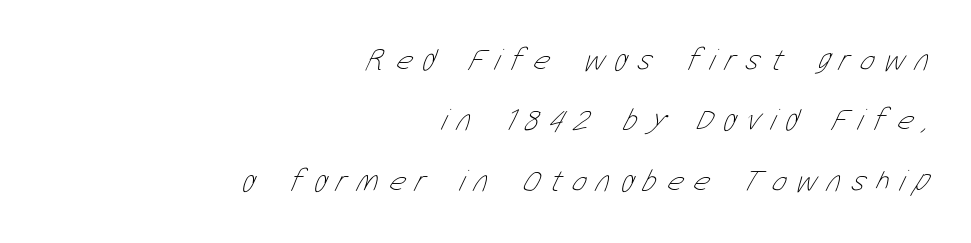
The image shows 31 px thin, condensed type; set right-aligned, loose line spacing (1.95x), unusually wide letter spacing (+0.33 em), not underlined; low stroke contrast and a medium x-height.
